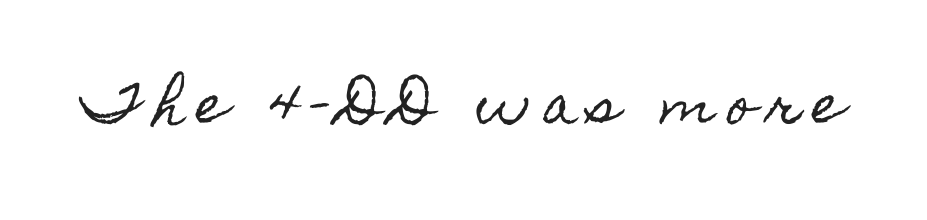
Q: Is the text italic (slanted)? A: Yes.
Q: Is the text underlined? A: No.
Q: Is the spacing between letters normal or unusually wide? A: Unusually wide.
Q: Width (condensed, normal, or wide)? A: Condensed.
Q: x-height? A: Small.
Q: Monospaced? A: No.
